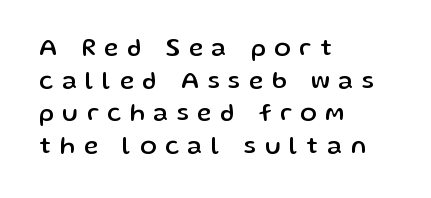
The image shows 24 px text type, upright; set left-aligned, normal line spacing (1.36x), unusually wide letter spacing (+0.37 em), not underlined.
